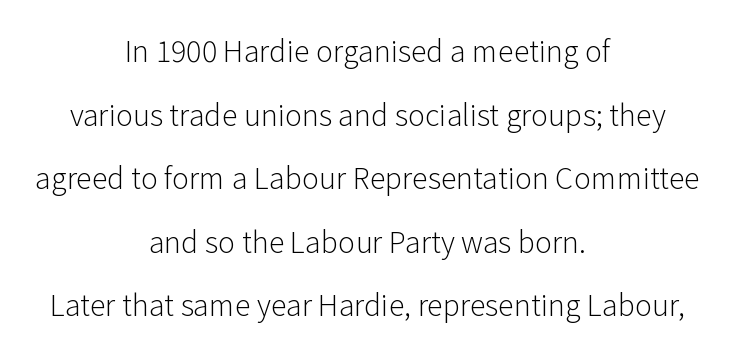
Q: Is the text bold? A: No.
Q: Is the text italic (slanted)? A: No, it is upright.
Q: Is the typeface a serif or a sans-serif typeface? A: Sans-serif.
Q: Is the text underlined? A: No.
Q: How is the paragraph aligned? A: Centered.
Q: Is the spacing between letters normal or unusually wide? A: Normal.
Q: Is the spacing between lines tight, normal or loose? A: Loose.
Q: Width (condensed, normal, or wide)? A: Normal.
Q: Stroke contrast? A: Low.
Q: x-height? A: Medium.
Q: Monospaced? A: No.
